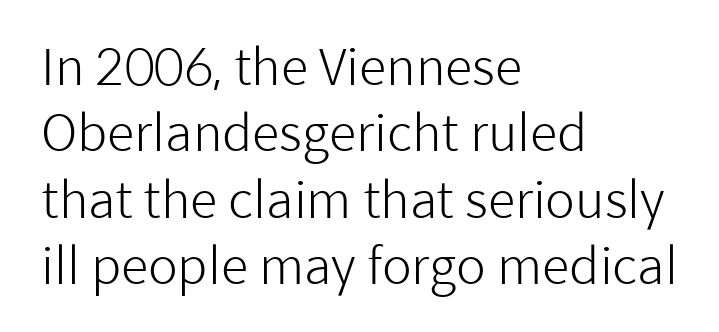
One glance says typical: line gaps are just what's usual. Honestly, there is no underline to notice here at all. Honestly, the letter spacing is just normal — you wouldn't notice it. Weight class: somewhere from thin through regular. Does the type have serifs? No, each stem ends abruptly.
